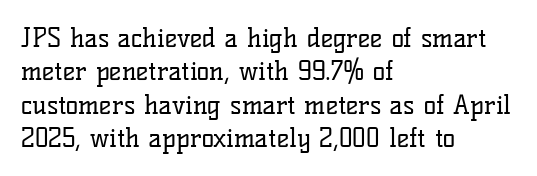
Compared with typical paragraphs, the rows here are spaced about the same. The letters stand straight up with perfectly vertical stems. Short and long lines alike share a common starting point at left. Is the stroke heavy? The answer is a plain regular-or-lighter. In terms of letterspacing, this is plain default setting. Just letters on the line, the space beneath them empty.
